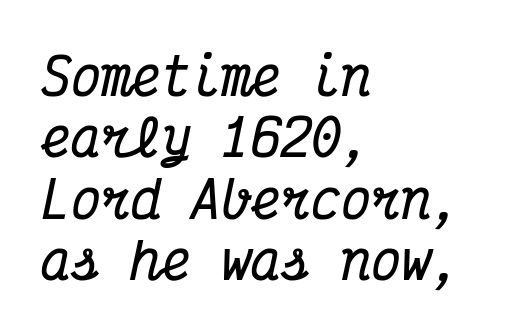
The image shows 50 px bold, condensed serif type, italic (leaning right), monospaced; set left-aligned, line spacing 1.23x, normal letter spacing, not underlined; medium stroke contrast and a medium x-height.
